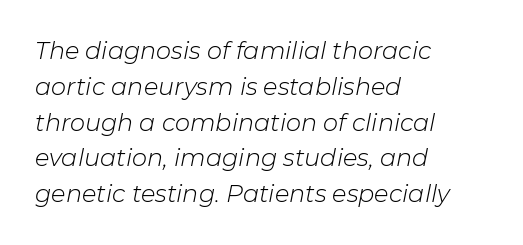
Every row of glyphs begins at an identical x-position on the left. A bare baseline throughout the passage. This rendering leaves character spacing at its baseline value. Regular leading. Stroke mass is kept to a normal reading level or below. Notice how the stems are inclined rather than vertical — that's the hallmark of italics.
